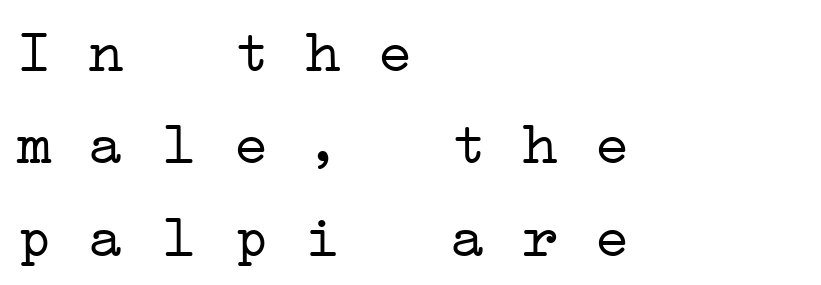
The image shows 60 px light, wide serif type, monospaced; set left-aligned, normal line spacing (1.54x), normal letter spacing, not underlined; low stroke contrast and a medium x-height.
